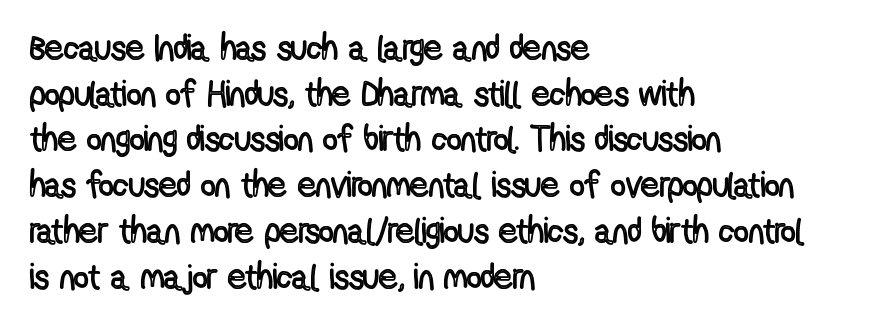
Do the characters align in a grid? No, the font is proportional. Observe the ordinary spacing: letters are neighbours, not strangers. Only glyphs here, with clear space below each row. The paragraph shown leans on its left margin. Compared with typical paragraphs, the rows here are spaced about the same. Rendered with straight, roman letterforms.
